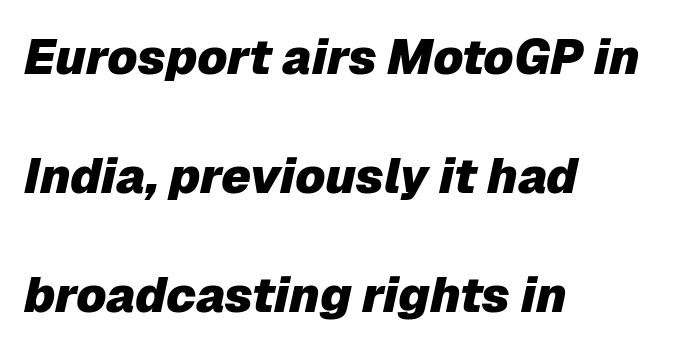
Q: Is the text bold? A: Yes.
Q: Is the text italic (slanted)? A: Yes, it leans right by about 12 degrees.
Q: Is the text underlined? A: No.
Q: How is the paragraph aligned? A: Left-aligned.
Q: Is the spacing between letters normal or unusually wide? A: Normal.
Q: Is the spacing between lines tight, normal or loose? A: Loose.
Q: Width (condensed, normal, or wide)? A: Normal.
Q: Stroke contrast? A: Low.
Q: x-height? A: Medium.
Q: Monospaced? A: No.
